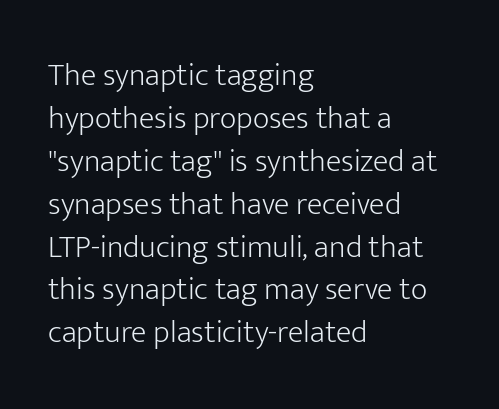
The image shows 32 px light sans-serif type, upright; set left-aligned, normal line spacing (1.34x), normal letter spacing, not underlined; low stroke contrast and a medium x-height.
